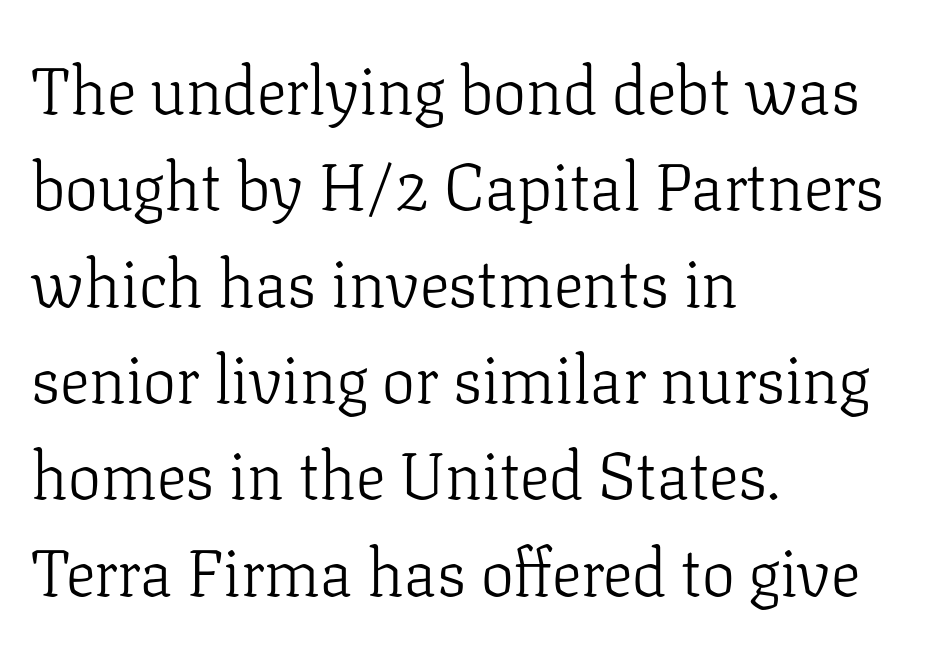
{"serif": "yes", "italic": "no", "bold": "no", "weight": "light", "width": "normal", "stroke_contrast": "low", "x_height": "medium", "monospaced": "no", "underline": "no", "align": "left", "line_spacing": "normal", "line_spacing_ratio": 1.46, "letter_spacing": "normal", "letter_spacing_em": 0.0, "glyph_px": 66}
